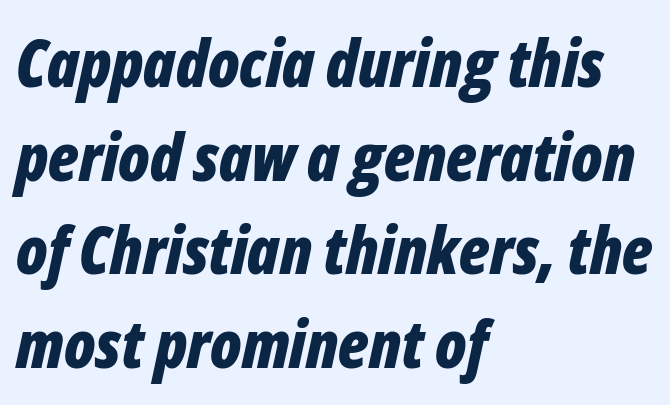
Q: Is the text bold? A: Yes.
Q: Is the text italic (slanted)? A: Yes, it leans right by about 12 degrees.
Q: Is the text underlined? A: No.
Q: How is the paragraph aligned? A: Left-aligned.
Q: Is the spacing between letters normal or unusually wide? A: Normal.
Q: Is the spacing between lines tight, normal or loose? A: Normal.
Q: Width (condensed, normal, or wide)? A: Condensed.
Q: Stroke contrast? A: Low.
Q: x-height? A: Medium.
Q: Monospaced? A: No.
